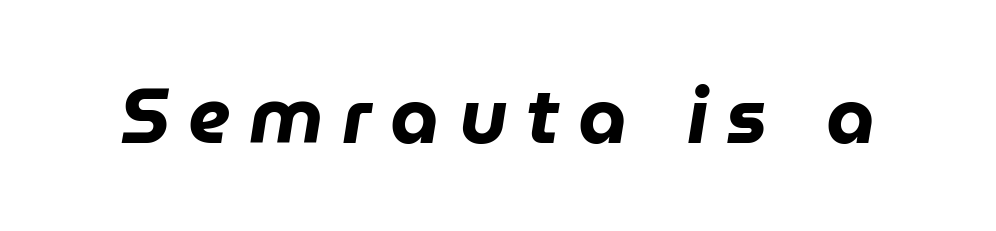
Q: Is the text bold? A: Yes.
Q: Is the text italic (slanted)? A: Yes, it leans right by about 9 degrees.
Q: Is the text underlined? A: No.
Q: Is the spacing between letters normal or unusually wide? A: Unusually wide.
Q: Width (condensed, normal, or wide)? A: Normal.
Q: Stroke contrast? A: Low.
Q: x-height? A: Medium.
Q: Monospaced? A: No.
